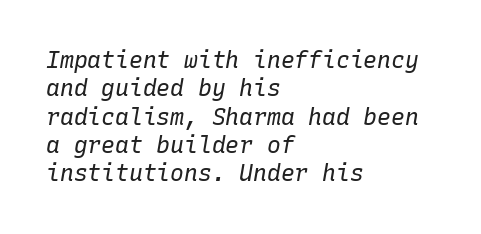
Q: Is the text bold? A: No.
Q: Is the text italic (slanted)? A: Yes, it leans right by about 10 degrees.
Q: Is the text underlined? A: No.
Q: How is the paragraph aligned? A: Left-aligned.
Q: Is the spacing between letters normal or unusually wide? A: Normal.
